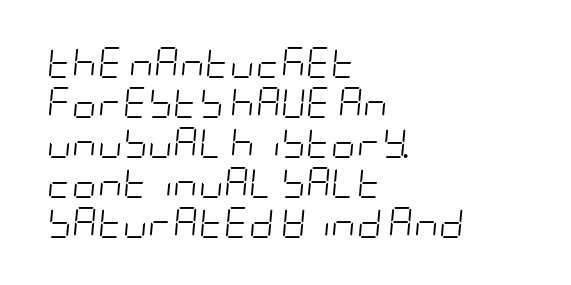
The image shows 31 px light, condensed type, italic (leaning right); set left-aligned, normal line spacing (1.29x), normal letter spacing, not underlined; low stroke contrast and a large x-height.
